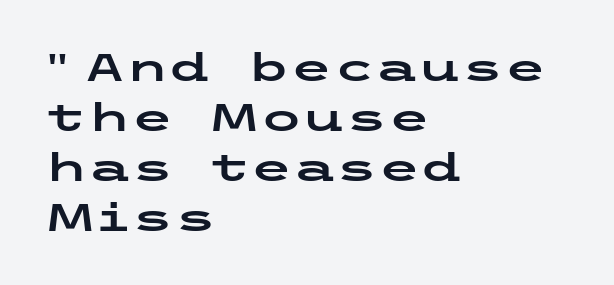
The paragraph shown leans on its left margin. The string is rendered with underlining switched off. Ordinary non-slanted type is in use. Classification — sans serif.
